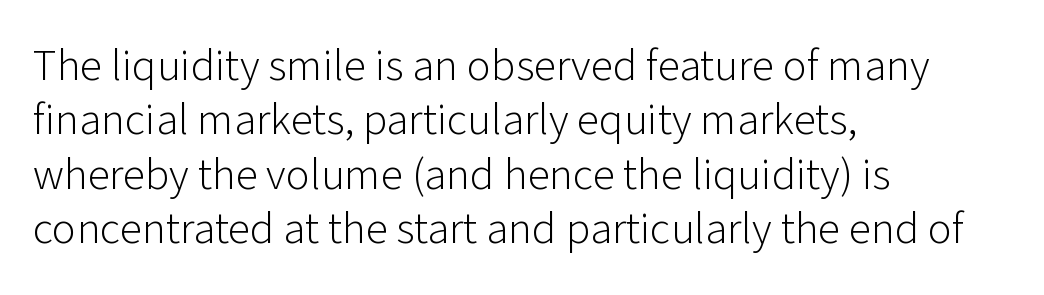
Any mark beneath the type? The region is blank. In terms of letterform style, serifs are entirely absent. Every character sits straight up, as roman type does. Here the designer chose a conventional face with non-uniform glyph widths. Default kerning and tracking; the words read as compact shapes.
